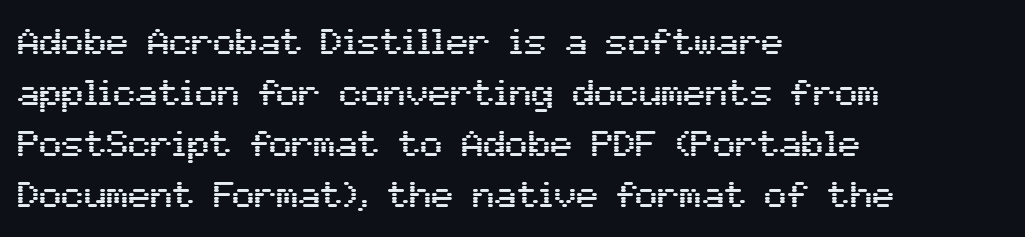
{"serif": "no", "italic": "no", "width": "normal", "stroke_contrast": "medium", "x_height": "medium", "monospaced": "no", "underline": "no", "align": "left", "line_spacing": "normal", "line_spacing_ratio": 1.38, "letter_spacing": "normal", "letter_spacing_em": 0.0, "glyph_px": 37}
